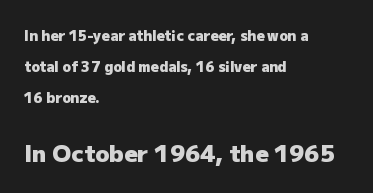
Vertical strokes here are truly vertical. The tracking reads as untouched default to a designer's eye. The line-height multiplier appears high, well above default. The space beneath each line is pristine and unruled. This is heavy type, rendered in bold. The second block has been scaled up relative to the first.
